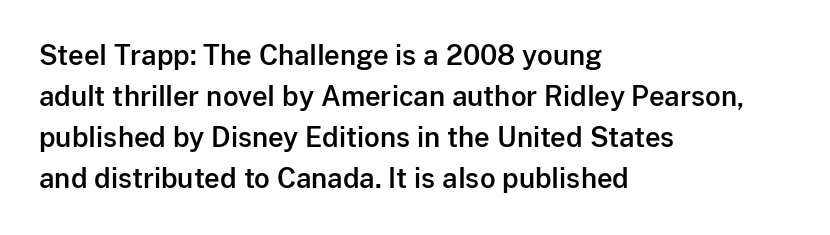
{"italic": "no", "underline": "no", "align": "left", "line_spacing": "normal", "line_spacing_ratio": 1.52, "letter_spacing": "normal", "letter_spacing_em": 0.0, "glyph_px": 27}
